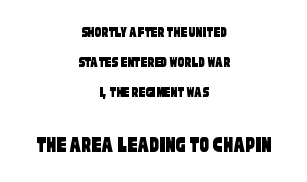
Q: Is the text underlined? A: No.
Q: How is the paragraph aligned? A: Centered.
Q: Is the spacing between letters normal or unusually wide? A: Normal.
Q: Which block of text is set in a larger size, the first (top) or the second (bottom)? A: The second (bottom) one.
